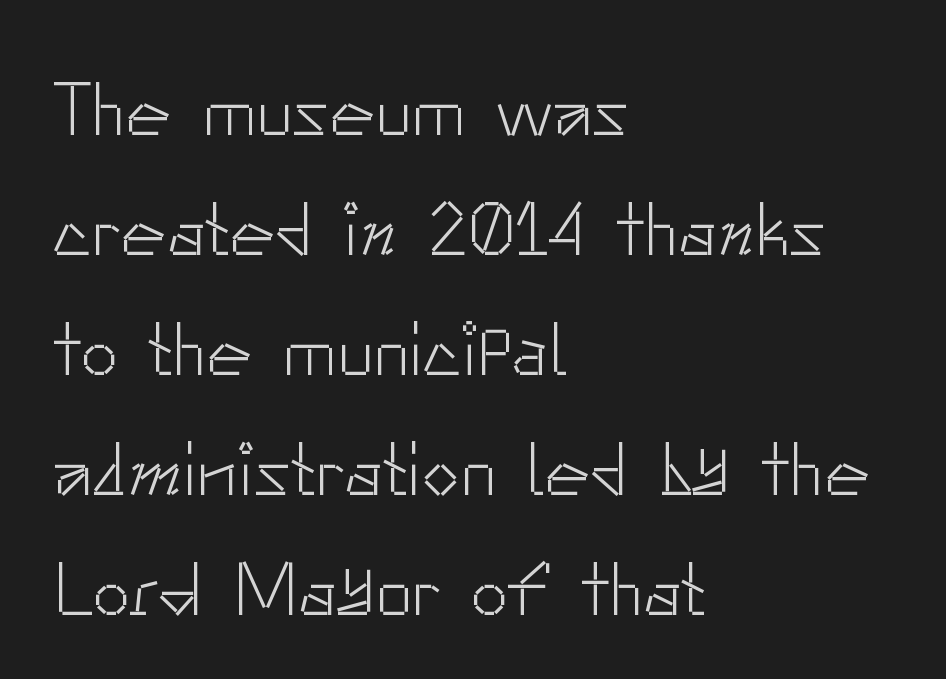
Whoever set this chose a conventional vertical rhythm. These lines are composed in type without serifs. Character widths vary here, with narrow letters taking less room than wide ones. The zone under the glyphs is completely vacant. Which margin do the lines hug? The left one — the right edge is uneven. Tracking here is standard; glyphs follow each other at the usual distance.
